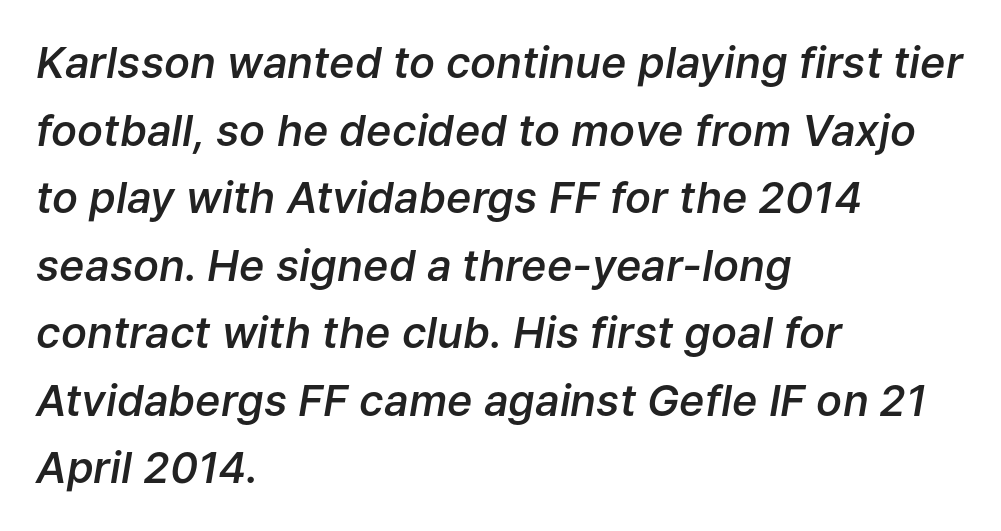
{"italic": "yes", "lean": "right", "slant_degrees": 9, "bold": "semi", "weight": "semibold", "width": "normal", "stroke_contrast": "low", "x_height": "medium", "monospaced": "no", "underline": "no", "align": "left", "line_spacing": "normal", "line_spacing_ratio": 1.57, "letter_spacing": "normal", "letter_spacing_em": 0.0, "glyph_px": 43}
